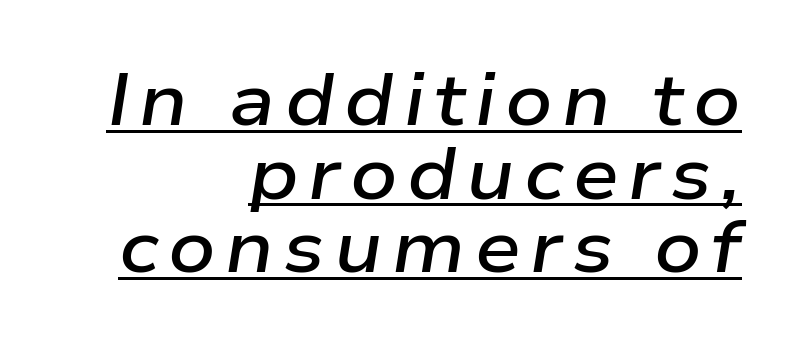
The glyphs have the mass of a demibold cut, below bold. The text carries the slant typical of an italic or oblique font. Has an underline been added? It has. Compared with a flush-left layout, this one pins lines to the opposite, right side. The rendering uses natural spacing where letterforms have individual widths.
